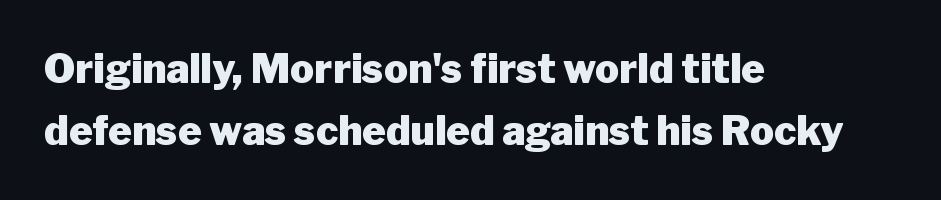
{"serif": "no", "italic": "no", "bold": "yes", "weight": "heavy", "width": "normal", "stroke_contrast": "low", "x_height": "medium", "monospaced": "no", "underline": "no", "align": "left", "line_spacing": "normal", "line_spacing_ratio": 1.56, "letter_spacing": "normal", "letter_spacing_em": 0.0, "glyph_px": 40}
